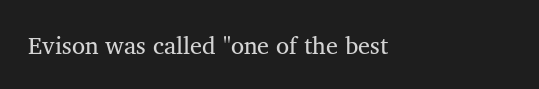
The image shows 24 px text type, upright; set left-aligned, normal letter spacing, not underlined.
